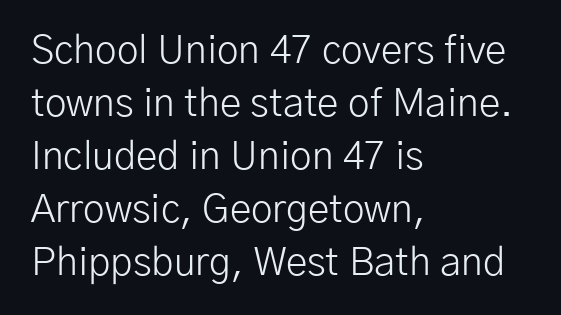
The image shows 39 px light sans-serif type, upright; set left-aligned, normal line spacing (1.36x), normal letter spacing, not underlined; low stroke contrast and a medium x-height.
